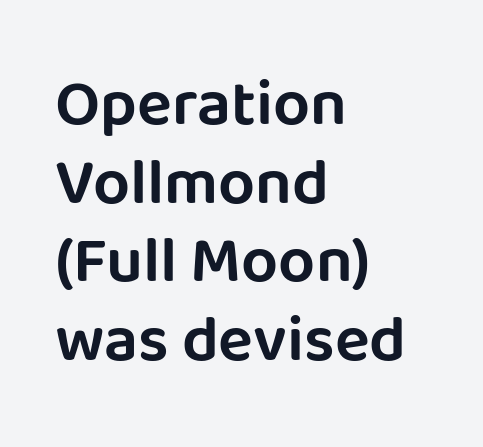
{"serif": "no", "italic": "no", "width": "normal", "stroke_contrast": "low", "x_height": "large", "monospaced": "no", "underline": "no", "align": "left", "line_spacing_ratio": 1.21, "letter_spacing": "normal", "letter_spacing_em": 0.0, "glyph_px": 65}
